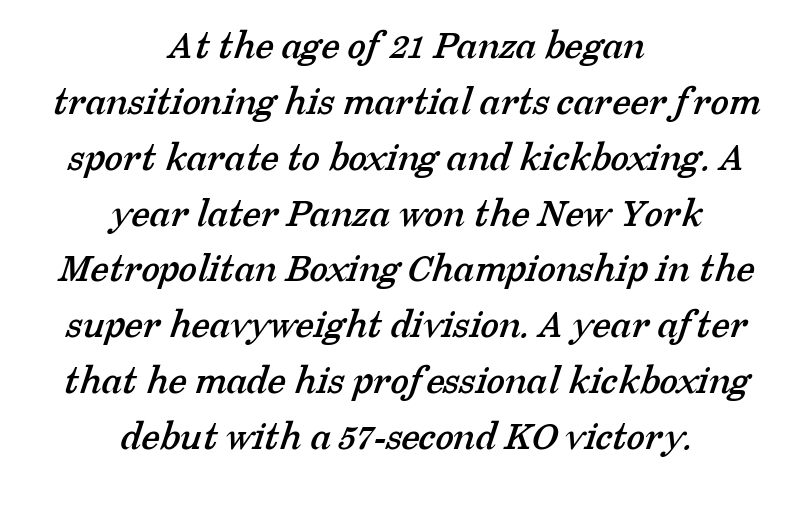
{"serif": "yes", "width": "normal", "stroke_contrast": "low", "x_height": "medium", "monospaced": "no", "underline": "no", "align": "center", "line_spacing": "normal", "line_spacing_ratio": 1.33, "letter_spacing": "normal", "letter_spacing_em": 0.0, "glyph_px": 42}
